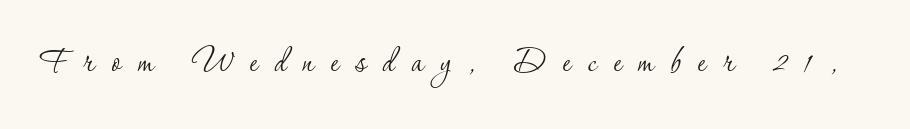
Note the varied advance widths — an 'i' is clearly narrower than an 'm'. The face used here is seriffed, in the tradition of book romans. Stroke thickness stays within the range of a standard reading face or lighter. The passage shown is not underscored anywhere. Each word looks stretched out because of the extra space between its letters.
